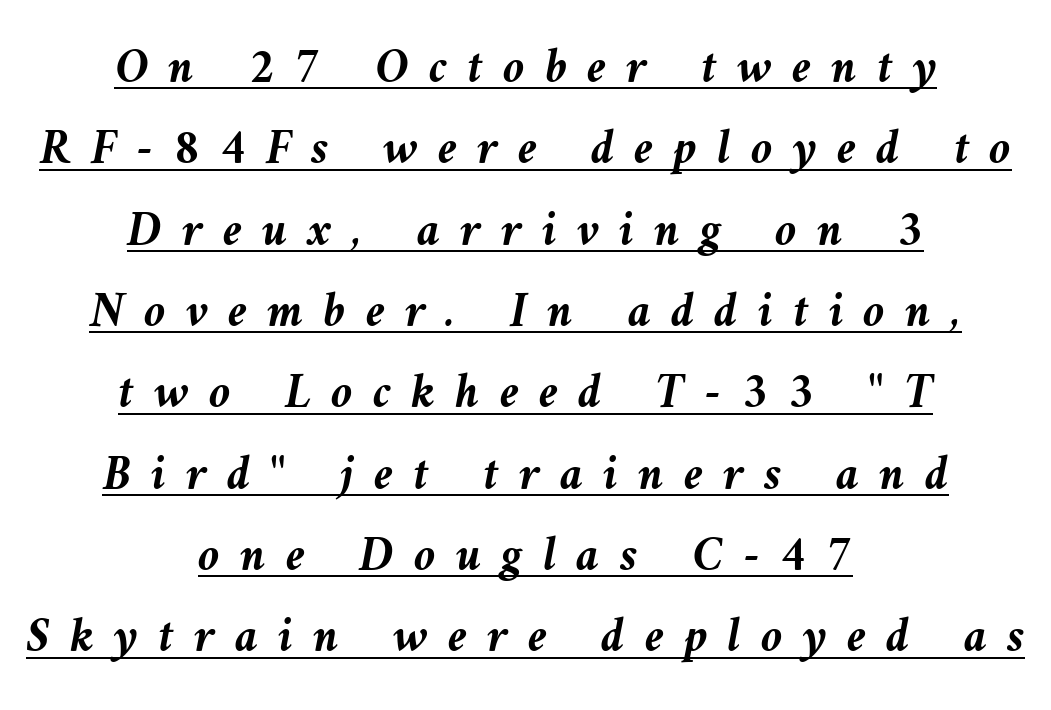
The image shows 49 px semibold type, italic (leaning left); set centered, normal line spacing (1.66x), unusually wide letter spacing (+0.41 em), underlined; medium stroke contrast and a medium x-height.
